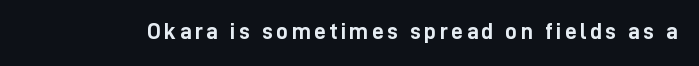
The image shows 23 px bold type, upright; set not underlined.
